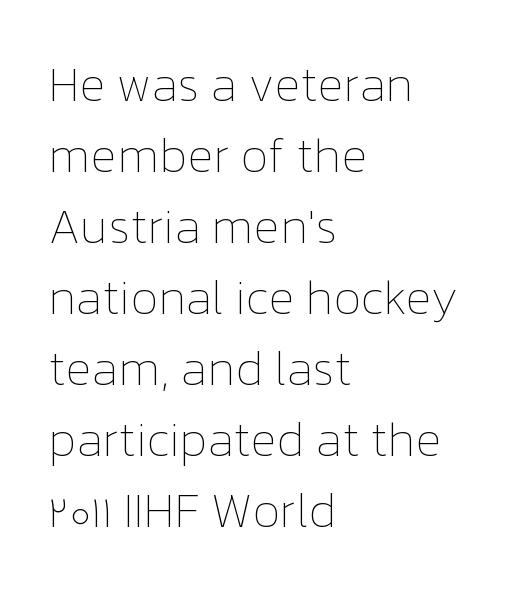
Upright lettering throughout. A typesetter would call this zero additional tracking. Just letters on the line, the space beneath them empty. Think of a printed novel: that variable character pitch is what you see here.
